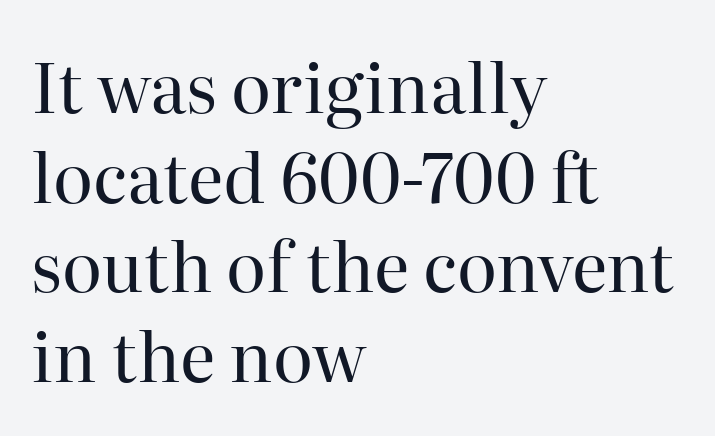
The image shows 69 px regular-weight serif type, upright; set left-aligned, normal line spacing (1.3x), normal letter spacing, not underlined; high stroke contrast and a medium x-height.
